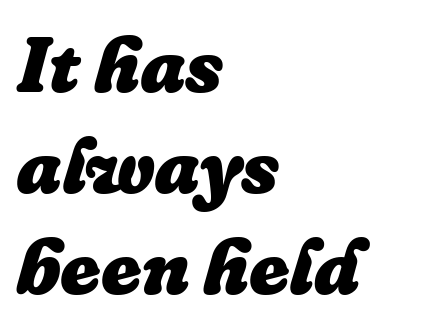
Q: Is the text bold? A: Yes.
Q: Is the text italic (slanted)? A: Yes, it leans right by about 16 degrees.
Q: Is the text underlined? A: No.
Q: How is the paragraph aligned? A: Left-aligned.
Q: Is the spacing between letters normal or unusually wide? A: Normal.
Q: Is the spacing between lines tight, normal or loose? A: Normal.
Q: Width (condensed, normal, or wide)? A: Normal.
Q: Stroke contrast? A: Low.
Q: x-height? A: Medium.
Q: Monospaced? A: No.
